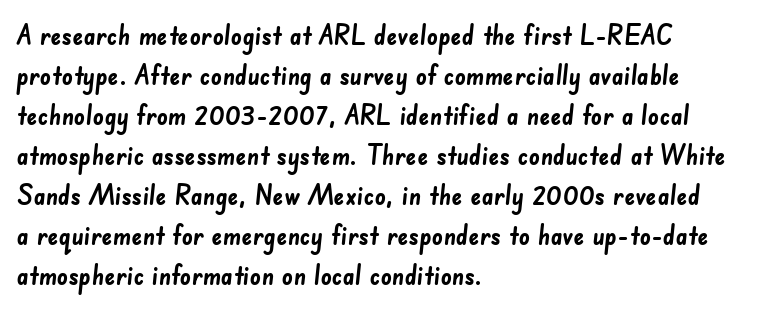
Q: Is the text bold? A: Yes.
Q: Is the text underlined? A: No.
Q: How is the paragraph aligned? A: Left-aligned.
Q: Is the spacing between letters normal or unusually wide? A: Normal.
Q: Is the spacing between lines tight, normal or loose? A: Normal.
